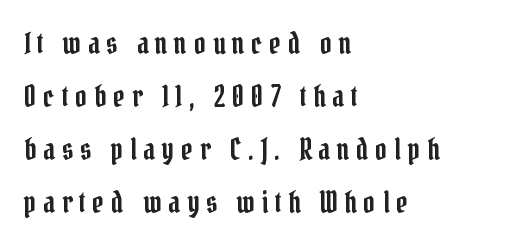
The image shows 29 px condensed serif type, upright; set left-aligned, line spacing 1.83x, unusually wide letter spacing (+0.23 em), not underlined; low stroke contrast and a medium x-height.
